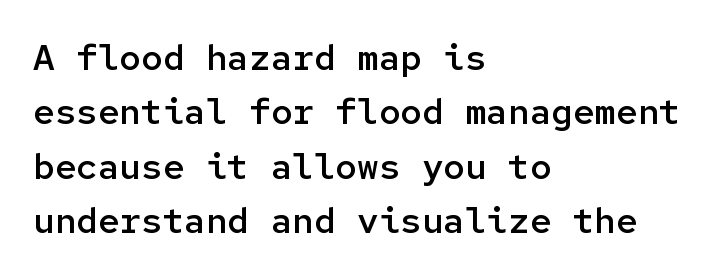
The image shows 36 px semibold sans-serif type, upright, monospaced; set left-aligned, normal line spacing (1.51x), normal letter spacing, not underlined; low stroke contrast and a medium x-height.
